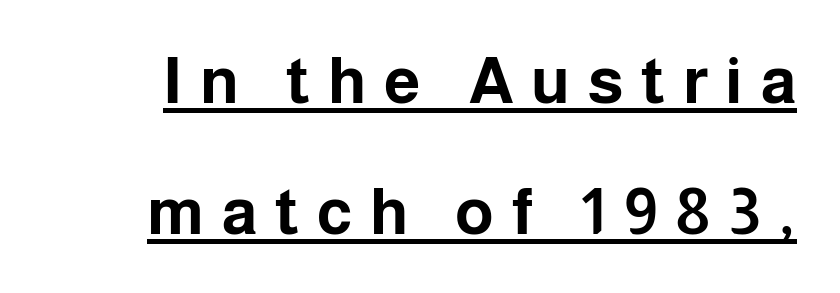
Q: Is the text bold? A: Yes.
Q: Is the text italic (slanted)? A: No, it is upright.
Q: Is the typeface a serif or a sans-serif typeface? A: Sans-serif.
Q: Is the text underlined? A: Yes.
Q: Is the spacing between letters normal or unusually wide? A: Unusually wide.
Q: Is the spacing between lines tight, normal or loose? A: Loose.
Q: Width (condensed, normal, or wide)? A: Normal.
Q: Stroke contrast? A: Low.
Q: x-height? A: Medium.
Q: Monospaced? A: No.
